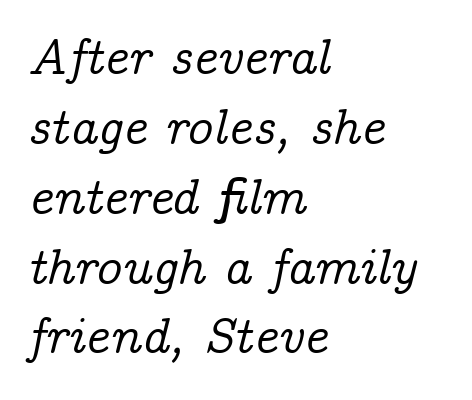
Q: Is the text italic (slanted)? A: Yes, it leans right by about 14 degrees.
Q: Is the typeface a serif or a sans-serif typeface? A: Serif.
Q: Is the text underlined? A: No.
Q: How is the paragraph aligned? A: Left-aligned.
Q: Is the spacing between letters normal or unusually wide? A: Normal.
Q: Is the spacing between lines tight, normal or loose? A: Normal.
Q: Width (condensed, normal, or wide)? A: Normal.
Q: Stroke contrast? A: Low.
Q: x-height? A: Medium.
Q: Monospaced? A: No.
